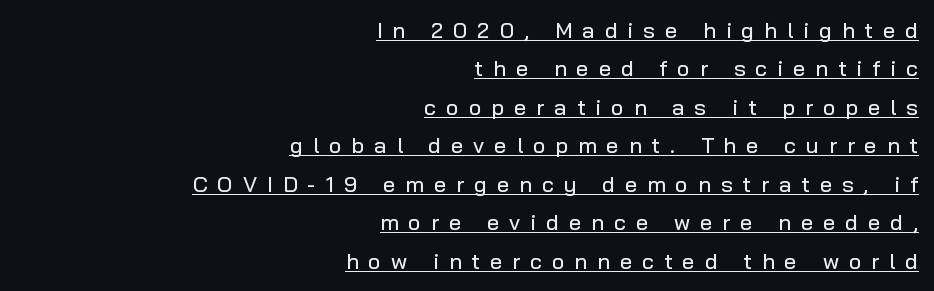
{"italic": "no", "underline": "yes", "align": "right", "line_spacing_ratio": 1.75, "letter_spacing": "wide", "letter_spacing_em": 0.45, "glyph_px": 22}
